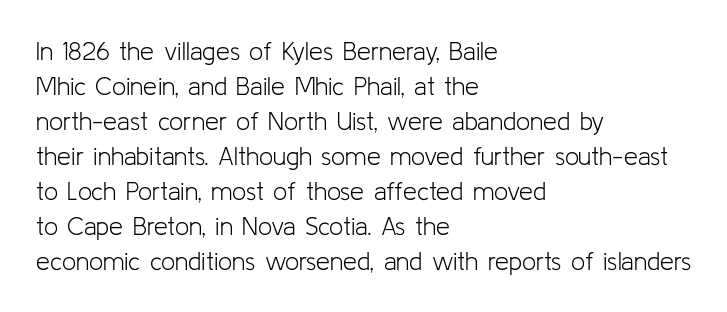
The image shows 25 px text type, upright; set left-aligned, normal line spacing (1.4x), normal letter spacing, not underlined.
